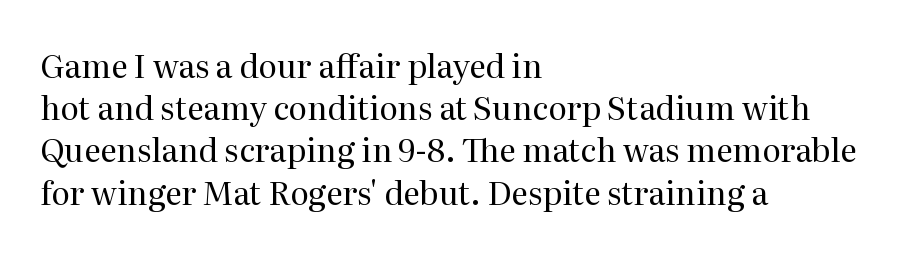
{"serif": "yes", "italic": "no", "bold": "no", "weight": "regular", "width": "normal", "stroke_contrast": "medium", "x_height": "medium", "monospaced": "no", "underline": "no", "align": "left", "line_spacing": "normal", "line_spacing_ratio": 1.32, "letter_spacing": "normal", "letter_spacing_em": 0.0, "glyph_px": 32}
